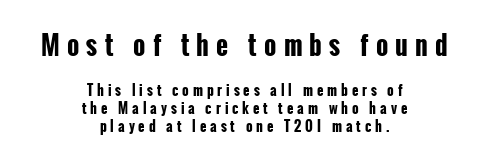
Q: Is the text bold? A: Yes.
Q: Is the text italic (slanted)? A: No, it is upright.
Q: Is the text underlined? A: No.
Q: How is the paragraph aligned? A: Centered.
Q: Is the spacing between letters normal or unusually wide? A: Unusually wide.
Q: Is the spacing between lines tight, normal or loose? A: Normal.
Q: Which block of text is set in a larger size, the first (top) or the second (bottom)? A: The first (top) one.
